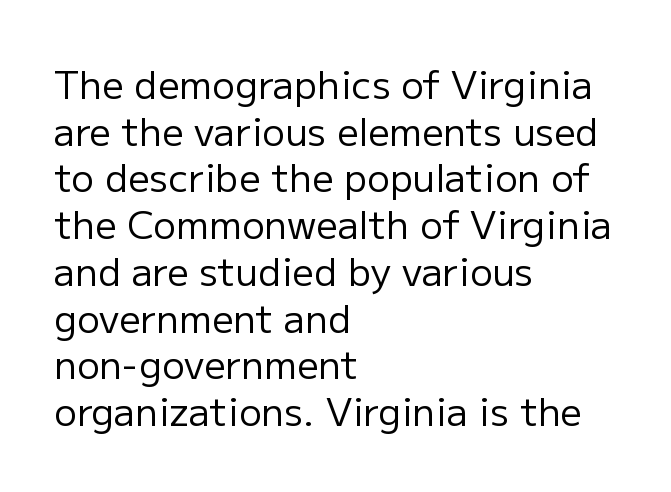
The horizontal fit of the characters is conventional and even. On a weight scale, this lands at 450 or below. The letters carry no serifs — their stems end cleanly without finishing strokes. The text block is weighted toward the left margin, trailing off unevenly rightward. Check under the words: just untouched page. The typography opts for an upright posture over an oblique one.
